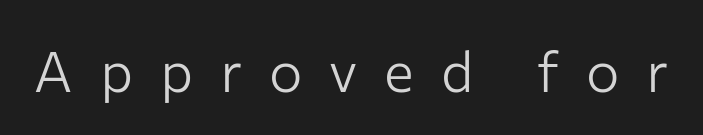
{"serif": "no", "italic": "no", "bold": "no", "weight": "light", "width": "normal", "stroke_contrast": "low", "x_height": "medium", "monospaced": "no", "underline": "no", "letter_spacing": "wide", "letter_spacing_em": 0.48, "glyph_px": 56}
